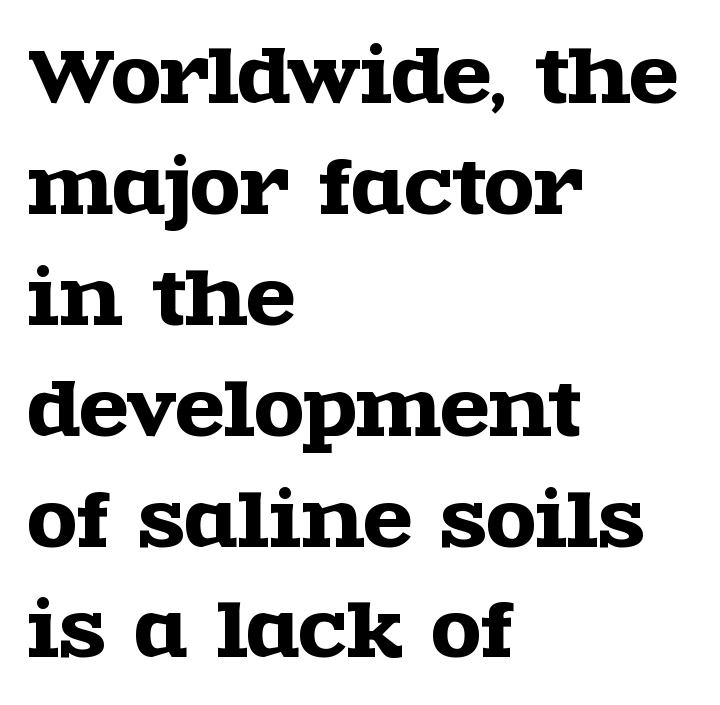
Any mark beneath the type? The region is blank. The block of text has a typical density, with ordinary space between rows. These lines keep a tight, regular rhythm from letter to letter. The paragraph shown leans on its left margin. A roman cut, with each character standing at attention.
